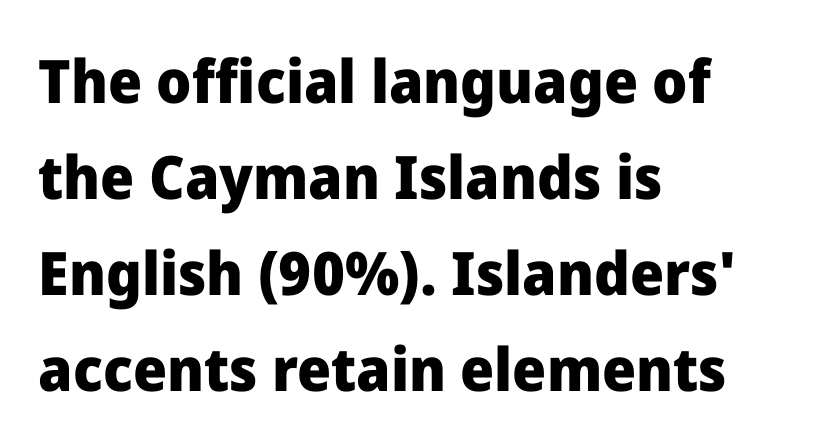
Q: Is the text bold? A: Yes.
Q: Is the text italic (slanted)? A: No, it is upright.
Q: Is the typeface a serif or a sans-serif typeface? A: Sans-serif.
Q: Is the text underlined? A: No.
Q: How is the paragraph aligned? A: Left-aligned.
Q: Is the spacing between letters normal or unusually wide? A: Normal.
Q: Is the spacing between lines tight, normal or loose? A: Normal.
Q: Width (condensed, normal, or wide)? A: Normal.
Q: Stroke contrast? A: Low.
Q: x-height? A: Medium.
Q: Monospaced? A: No.
